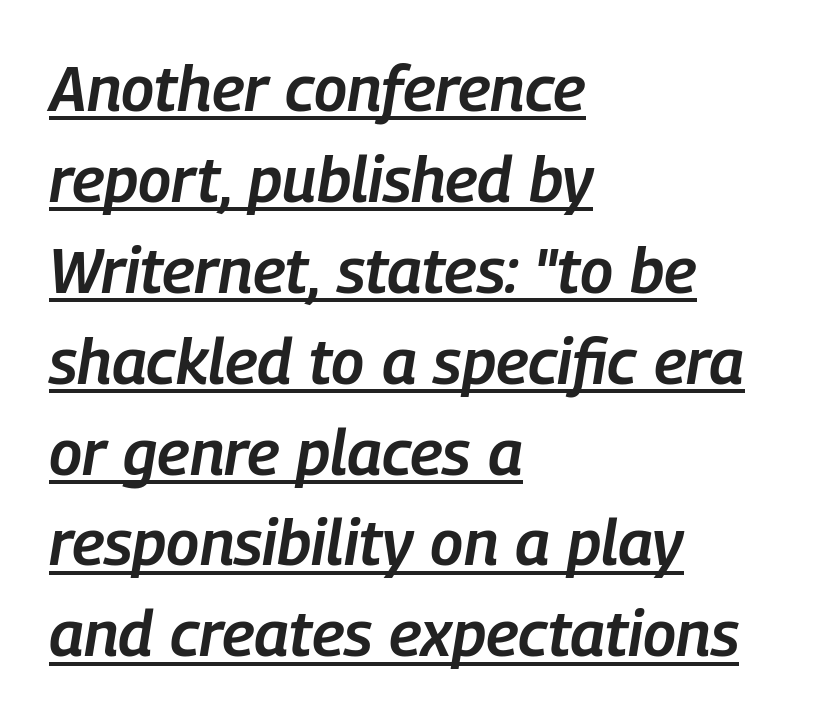
Q: Is the text bold? A: Semi-bold.
Q: Is the text italic (slanted)? A: Yes, it leans right by about 9 degrees.
Q: Is the text underlined? A: Yes.
Q: How is the paragraph aligned? A: Left-aligned.
Q: Is the spacing between letters normal or unusually wide? A: Normal.
Q: Is the spacing between lines tight, normal or loose? A: Normal.
Q: Width (condensed, normal, or wide)? A: Condensed.
Q: Stroke contrast? A: Low.
Q: x-height? A: Medium.
Q: Monospaced? A: No.
